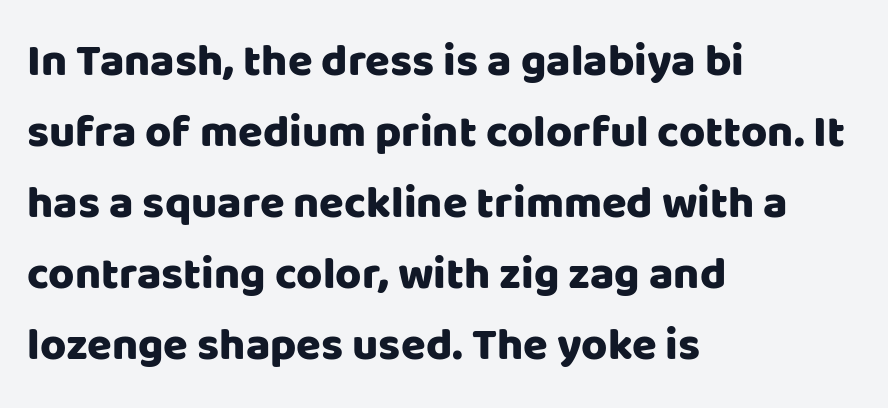
Default kerning and tracking; the words read as compact shapes. This sample has the flowing, uneven cadence of proportional lettering. The lines in this sample share a left origin and differ only in where they stop. The rows are spaced the way most documents space them.
